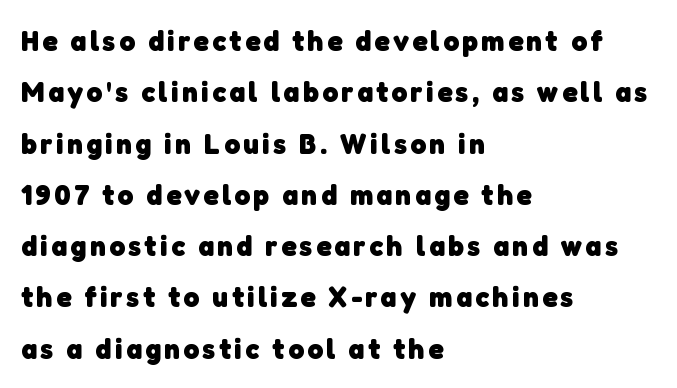
The image shows 30 px heavy sans-serif type; set left-aligned, line spacing 1.71x, not underlined; low stroke contrast and a medium x-height.
